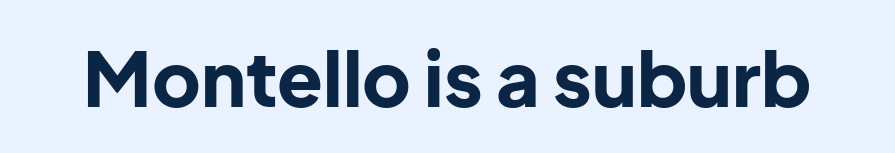
Q: Is the text bold? A: Yes.
Q: Is the text italic (slanted)? A: No, it is upright.
Q: Is the typeface a serif or a sans-serif typeface? A: Sans-serif.
Q: Is the text underlined? A: No.
Q: Is the spacing between letters normal or unusually wide? A: Normal.
Q: Width (condensed, normal, or wide)? A: Normal.
Q: Stroke contrast? A: Low.
Q: x-height? A: Medium.
Q: Monospaced? A: No.
